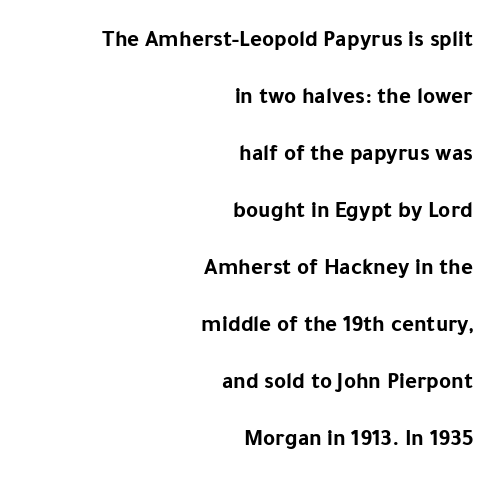
Check under the words: just untouched page. One-word summary of the alignment: right. Here the glyphs are tracked normally, forming tight word shapes. Does the weight exceed regular? Yes, all the way to bold.
